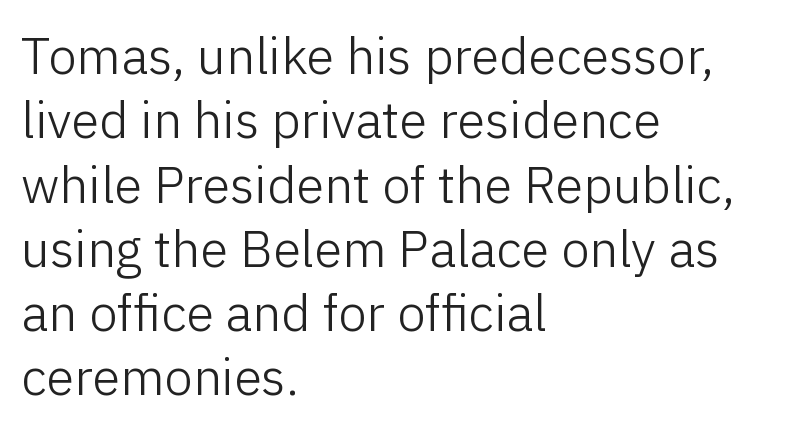
Q: Is the text bold? A: No.
Q: Is the text italic (slanted)? A: No, it is upright.
Q: Is the typeface a serif or a sans-serif typeface? A: Sans-serif.
Q: Is the text underlined? A: No.
Q: How is the paragraph aligned? A: Left-aligned.
Q: Is the spacing between letters normal or unusually wide? A: Normal.
Q: Is the spacing between lines tight, normal or loose? A: Normal.
Q: Width (condensed, normal, or wide)? A: Normal.
Q: Stroke contrast? A: Low.
Q: x-height? A: Medium.
Q: Monospaced? A: No.
